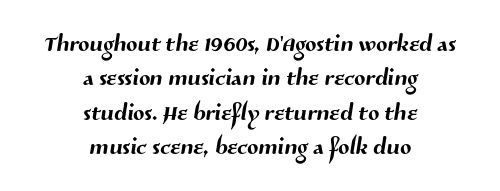
{"serif": "no", "width": "normal", "stroke_contrast": "medium", "x_height": "medium", "monospaced": "no", "underline": "no", "align": "center", "line_spacing": "tight", "line_spacing_ratio": 1.04, "letter_spacing": "normal", "letter_spacing_em": 0.0, "glyph_px": 33}
